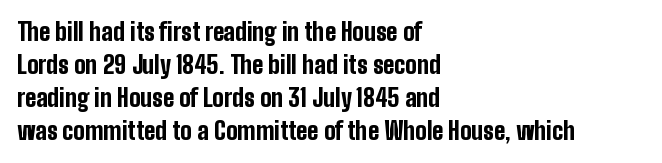
{"italic": "no", "bold": "yes", "underline": "no", "align": "left", "line_spacing": "normal", "line_spacing_ratio": 1.37, "letter_spacing": "normal", "letter_spacing_em": 0.0, "glyph_px": 24}
